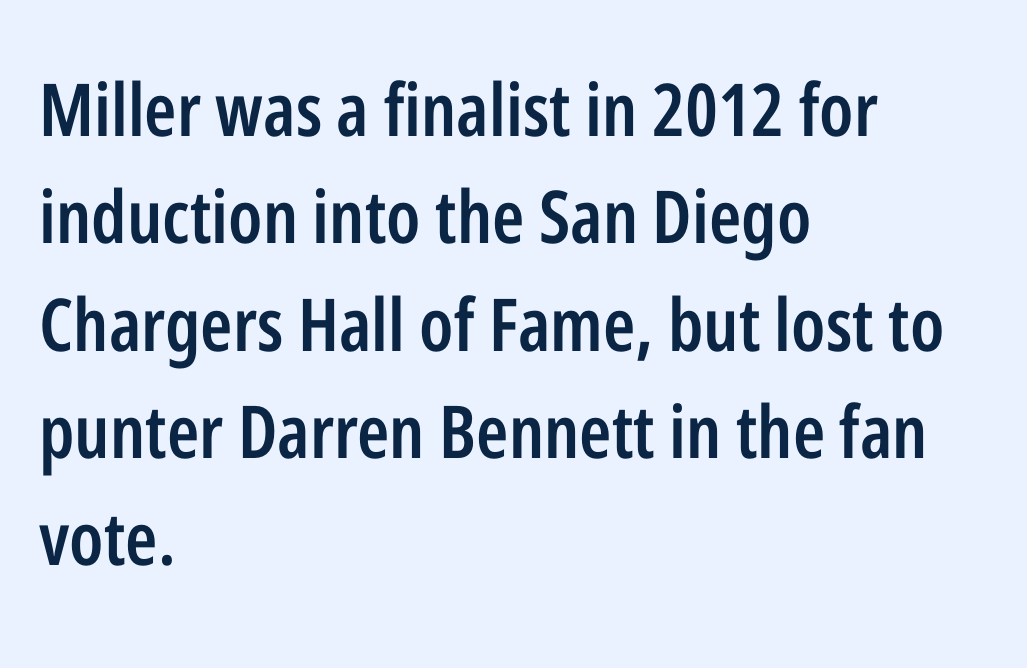
{"serif": "no", "italic": "no", "bold": "semi", "weight": "semibold", "width": "condensed", "stroke_contrast": "low", "x_height": "medium", "monospaced": "no", "underline": "no", "align": "left", "line_spacing": "normal", "line_spacing_ratio": 1.47, "letter_spacing": "normal", "letter_spacing_em": 0.0, "glyph_px": 73}
